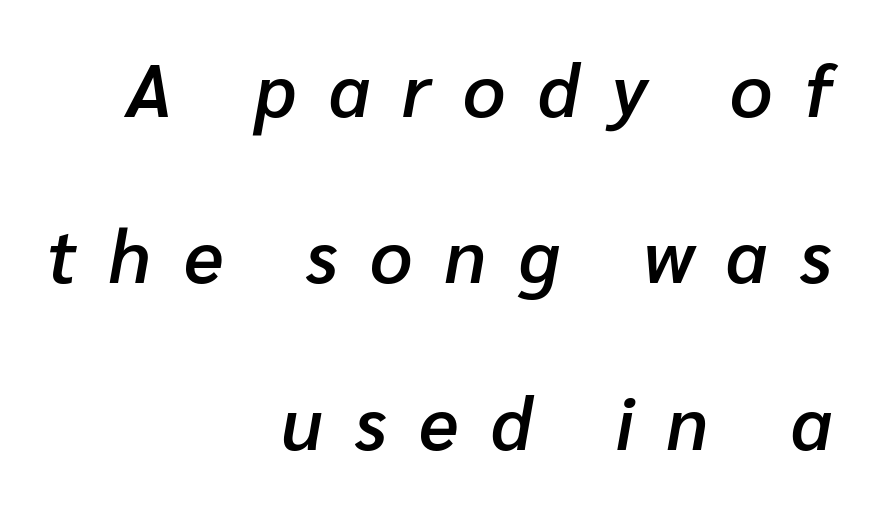
Q: Is the text bold? A: Semi-bold.
Q: Is the text italic (slanted)? A: Yes, it leans right by about 10 degrees.
Q: Is the text underlined? A: No.
Q: How is the paragraph aligned? A: Right-aligned.
Q: Is the spacing between letters normal or unusually wide? A: Unusually wide.
Q: Is the spacing between lines tight, normal or loose? A: Loose.
Q: Width (condensed, normal, or wide)? A: Normal.
Q: Stroke contrast? A: Low.
Q: x-height? A: Medium.
Q: Monospaced? A: No.
